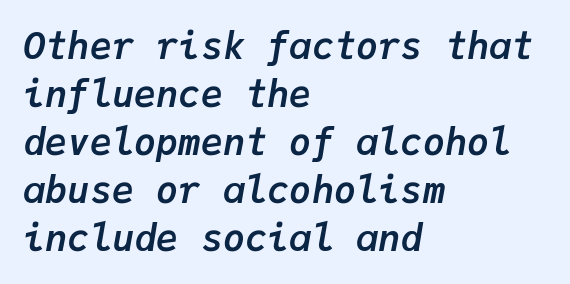
Q: Is the text bold? A: Yes.
Q: Is the text italic (slanted)? A: Yes, it leans right by about 9 degrees.
Q: Is the text underlined? A: No.
Q: How is the paragraph aligned? A: Left-aligned.
Q: Is the spacing between letters normal or unusually wide? A: Normal.
Q: Is the spacing between lines tight, normal or loose? A: Normal.
Q: Width (condensed, normal, or wide)? A: Normal.
Q: Stroke contrast? A: Low.
Q: x-height? A: Medium.
Q: Monospaced? A: Yes.
